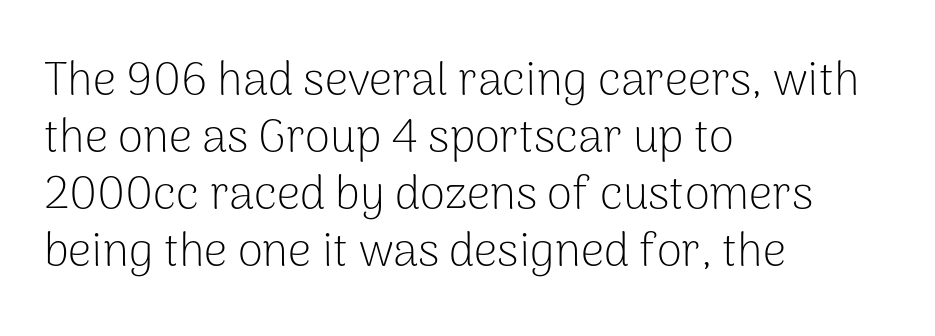
The image shows 46 px light sans-serif type, upright; set left-aligned, line spacing 1.24x, normal letter spacing, not underlined; low stroke contrast and a medium x-height.
